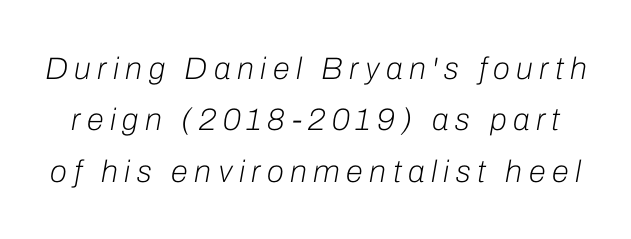
{"italic": "yes", "lean": "right", "slant_degrees": 10, "bold": "no", "weight": "light", "width": "normal", "stroke_contrast": "low", "x_height": "medium", "monospaced": "no", "underline": "no", "line_spacing": "normal", "line_spacing_ratio": 1.66, "letter_spacing": "wide", "letter_spacing_em": 0.21, "glyph_px": 31}
